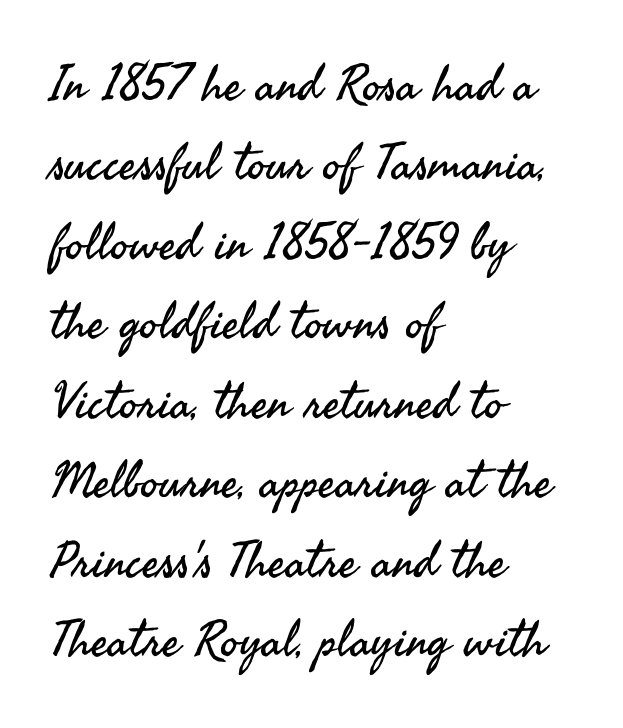
Q: Is the text bold? A: No.
Q: Is the text italic (slanted)? A: Yes.
Q: Is the typeface a serif or a sans-serif typeface? A: Sans-serif.
Q: Is the text underlined? A: No.
Q: How is the paragraph aligned? A: Left-aligned.
Q: Is the spacing between letters normal or unusually wide? A: Normal.
Q: Is the spacing between lines tight, normal or loose? A: Normal.
Q: Width (condensed, normal, or wide)? A: Normal.
Q: Stroke contrast? A: Medium.
Q: x-height? A: Small.
Q: Monospaced? A: No.
